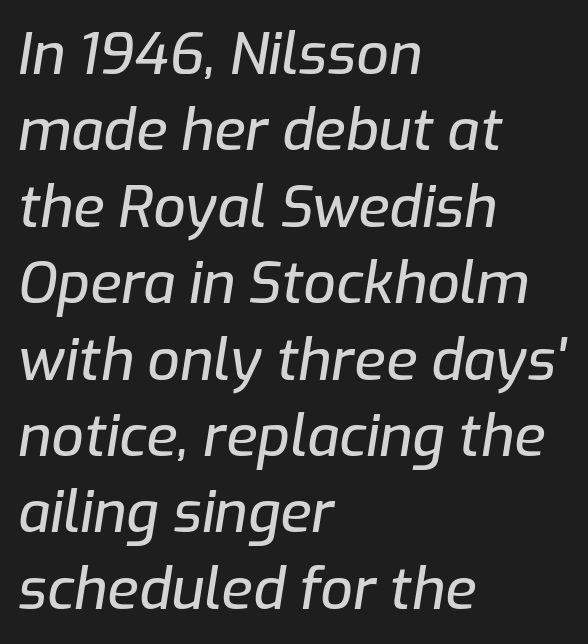
The image shows 57 px text type, italic (leaning right); set left-aligned, normal line spacing (1.34x), normal letter spacing, not underlined; low stroke contrast and a medium x-height.
